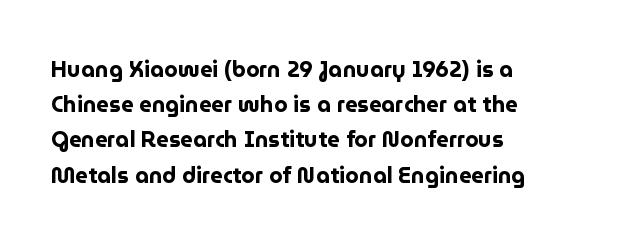
Q: Is the text bold? A: Yes.
Q: Is the text italic (slanted)? A: No, it is upright.
Q: Is the text underlined? A: No.
Q: How is the paragraph aligned? A: Left-aligned.
Q: Is the spacing between letters normal or unusually wide? A: Normal.
Q: Is the spacing between lines tight, normal or loose? A: Normal.
